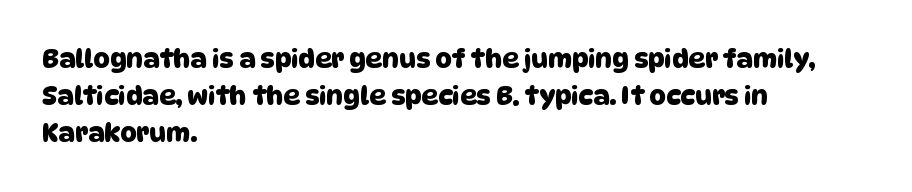
Q: Is the text underlined? A: No.
Q: How is the paragraph aligned? A: Left-aligned.
Q: Is the spacing between letters normal or unusually wide? A: Normal.
Q: Is the spacing between lines tight, normal or loose? A: Normal.
